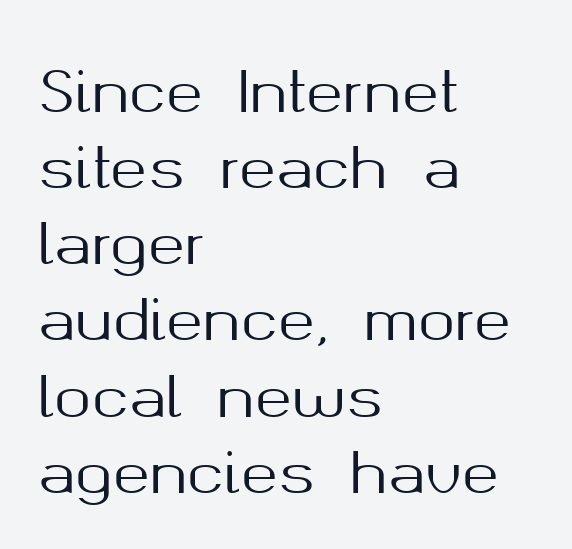
The image shows 56 px sans-serif type, upright; set left-aligned, normal line spacing (1.36x), normal letter spacing, not underlined; medium stroke contrast and a medium x-height.
